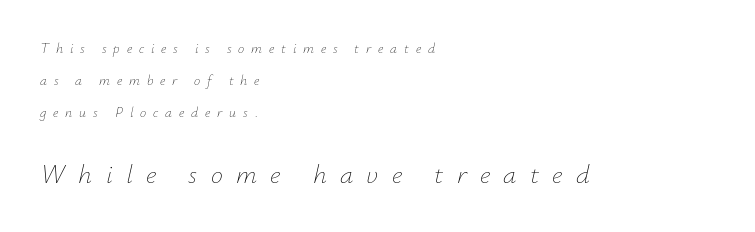
{"italic": "yes", "lean": "right", "slant_degrees": 12, "bold": "no", "underline": "no", "align": "left", "line_spacing": "loose", "line_spacing_ratio": 2.3, "letter_spacing": "wide", "letter_spacing_em": 0.49, "larger_block": "second", "size_ratio": 1.93, "glyph_px": 27}
